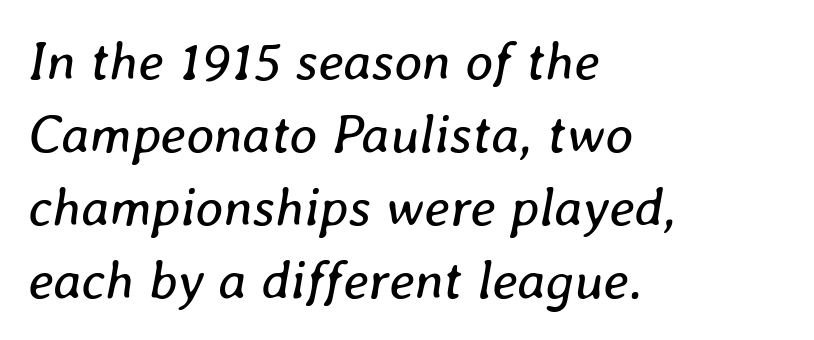
Q: Is the text bold? A: No.
Q: Is the text italic (slanted)? A: Yes, it leans right by about 8 degrees.
Q: Is the text underlined? A: No.
Q: How is the paragraph aligned? A: Left-aligned.
Q: Is the spacing between letters normal or unusually wide? A: Normal.
Q: Is the spacing between lines tight, normal or loose? A: Normal.
Q: Width (condensed, normal, or wide)? A: Normal.
Q: Stroke contrast? A: Low.
Q: x-height? A: Medium.
Q: Monospaced? A: No.
